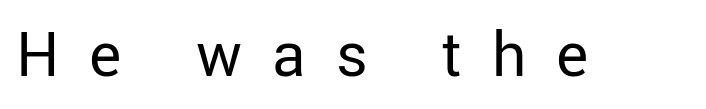
Each letter keeps its own natural width here, so spacing adapts to shape. This sample uses expanded letter spacing, leaving extra air between glyphs. Think standard paragraph weight, or any step lighter than that. Is there any slant? The stems are plumb. Honestly, there is no underline to notice here at all. The designer went with a sans here, leaving each stem footless.
